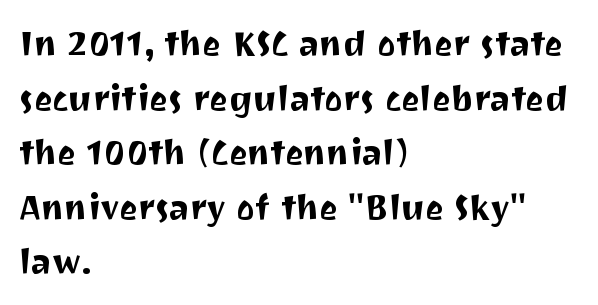
The image shows 35 px sans-serif type, upright; set left-aligned, normal line spacing (1.56x), normal letter spacing, not underlined; medium stroke contrast and a medium x-height.
